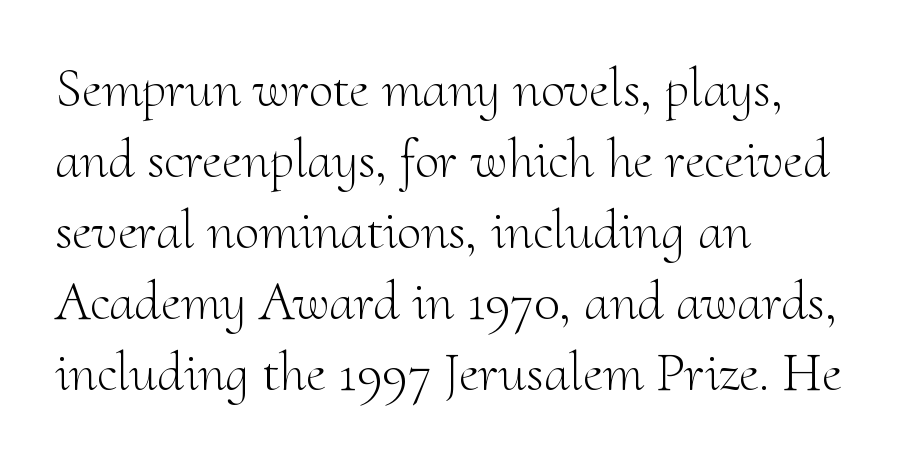
Q: Is the text bold? A: No.
Q: Is the text italic (slanted)? A: No, it is upright.
Q: Is the typeface a serif or a sans-serif typeface? A: Serif.
Q: Is the text underlined? A: No.
Q: How is the paragraph aligned? A: Left-aligned.
Q: Is the spacing between letters normal or unusually wide? A: Normal.
Q: Is the spacing between lines tight, normal or loose? A: Normal.
Q: Width (condensed, normal, or wide)? A: Normal.
Q: Stroke contrast? A: Medium.
Q: x-height? A: Small.
Q: Monospaced? A: No.
